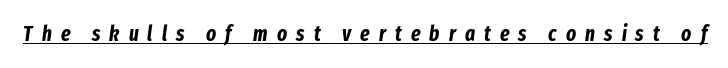
The font's italic variant was chosen for this text. As a designer I'd log this as weight 700, bold. Tracking here is generous; glyphs stand well apart from one another. Quick note: underline on.
